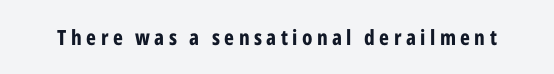
{"italic": "no", "bold": "yes", "underline": "no", "letter_spacing": "wide", "letter_spacing_em": 0.21, "glyph_px": 21}
